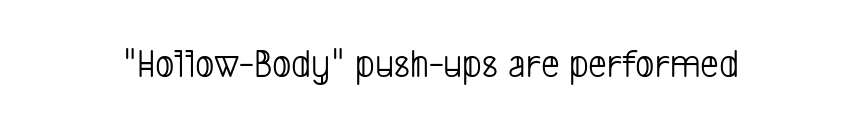
The image shows 41 px light, condensed sans-serif type; set normal letter spacing, not underlined; low stroke contrast and a medium x-height.
